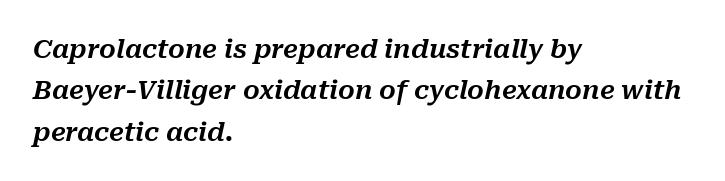
The image shows 26 px text type, italic (leaning right); set left-aligned, normal line spacing (1.59x), normal letter spacing, not underlined.
